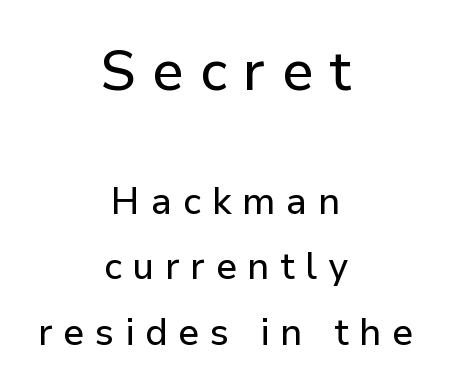
Clear beneath every line of the passage. These lines are rendered in a variable-pitch font. Each line is balanced around a shared central axis. Character size in the leading block exceeds that of the trailing block. This sample uses a sans-serif face.
